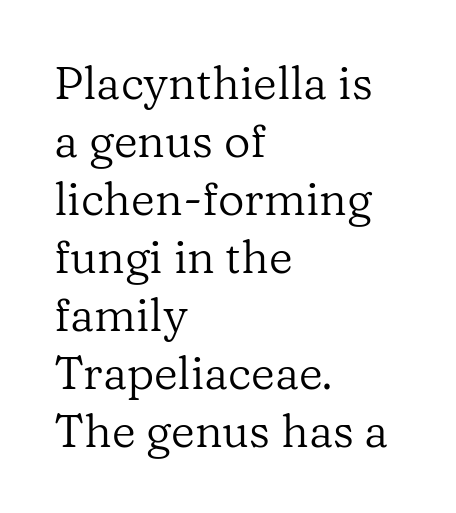
The image shows 46 px regular-weight serif type, upright; set left-aligned, normal line spacing (1.26x), normal letter spacing, not underlined; low stroke contrast and a medium x-height.
